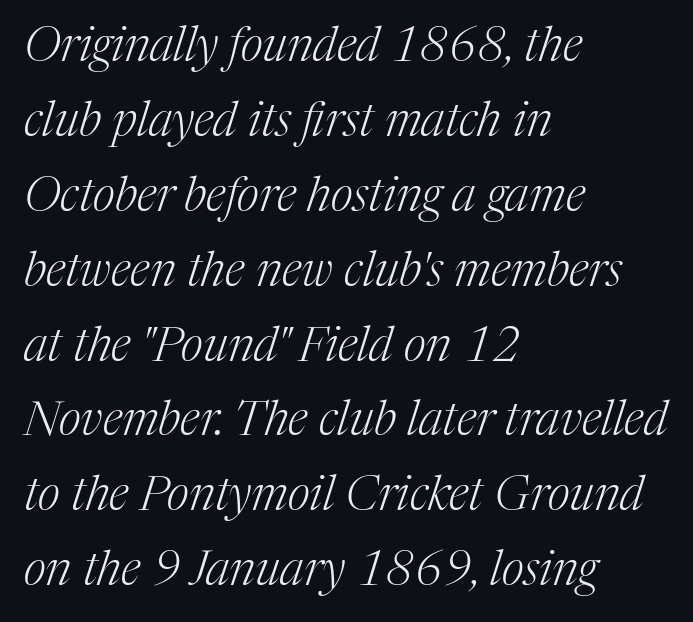
Q: Is the text bold? A: No.
Q: Is the text italic (slanted)? A: Yes, it leans right by about 17 degrees.
Q: Is the typeface a serif or a sans-serif typeface? A: Serif.
Q: Is the text underlined? A: No.
Q: How is the paragraph aligned? A: Left-aligned.
Q: Is the spacing between letters normal or unusually wide? A: Normal.
Q: Is the spacing between lines tight, normal or loose? A: Normal.
Q: Width (condensed, normal, or wide)? A: Normal.
Q: Stroke contrast? A: Medium.
Q: x-height? A: Medium.
Q: Monospaced? A: No.
